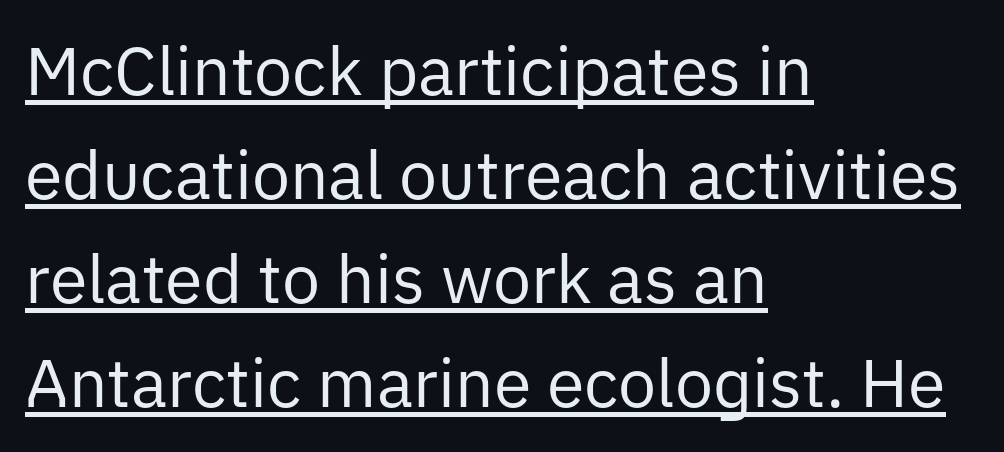
No extra tracking has been applied to these lines. A roman cut, with each character standing at attention. What's the leading like? Ordinary, nothing unusual. Weight: in the light-to-regular range.
